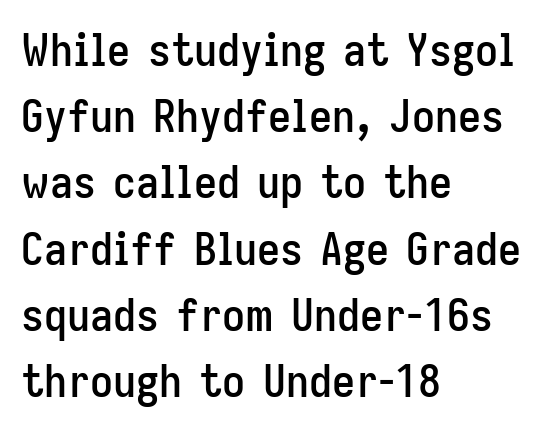
Nope, no serifs anywhere on these letters. Honestly, there is no underline to notice here at all. Spacing between characters is what you'd get straight out of the box. Line starts are locked; line ends wander. These lines are rendered in a variable-pitch font. The lettering holds an erect, upright posture throughout.
